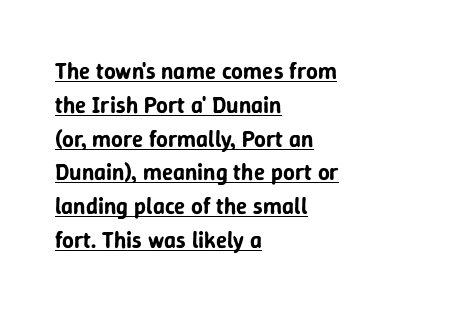
Q: Is the text italic (slanted)? A: No, it is upright.
Q: Is the text underlined? A: Yes.
Q: How is the paragraph aligned? A: Left-aligned.
Q: Is the spacing between letters normal or unusually wide? A: Normal.
Q: Is the spacing between lines tight, normal or loose? A: Normal.
